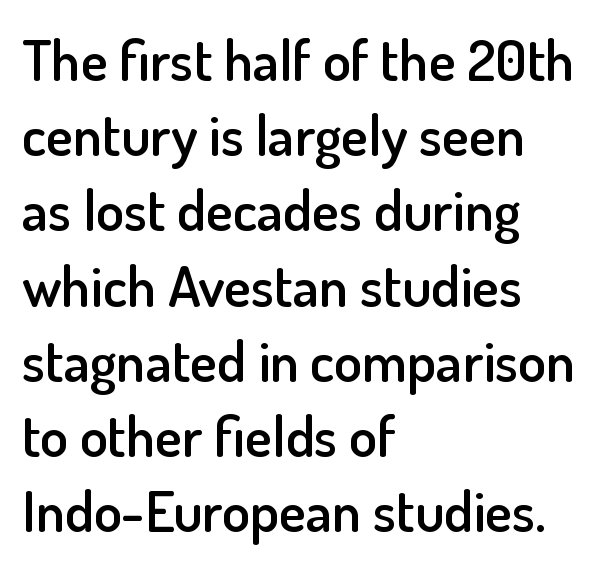
The image shows 57 px semibold sans-serif type, upright; set left-aligned, normal line spacing (1.32x), normal letter spacing, not underlined; low stroke contrast and a small x-height.
